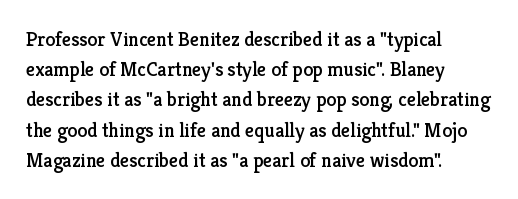
Q: Is the text italic (slanted)? A: No, it is upright.
Q: Is the text underlined? A: No.
Q: How is the paragraph aligned? A: Left-aligned.
Q: Is the spacing between letters normal or unusually wide? A: Normal.
Q: Is the spacing between lines tight, normal or loose? A: Normal.
